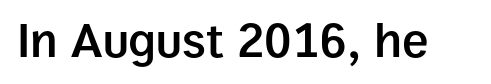
Q: Is the text bold? A: Semi-bold.
Q: Is the text italic (slanted)? A: No, it is upright.
Q: Is the typeface a serif or a sans-serif typeface? A: Sans-serif.
Q: Is the text underlined? A: No.
Q: Is the spacing between letters normal or unusually wide? A: Normal.
Q: Width (condensed, normal, or wide)? A: Normal.
Q: Stroke contrast? A: Low.
Q: x-height? A: Medium.
Q: Monospaced? A: No.
